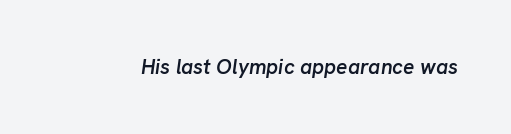
Honestly, the letter spacing is just normal — you wouldn't notice it. In terms of posture, this sample is oblique. The passage shown is semibold, sitting just below true bold. Any mark beneath the type? The region is blank.
